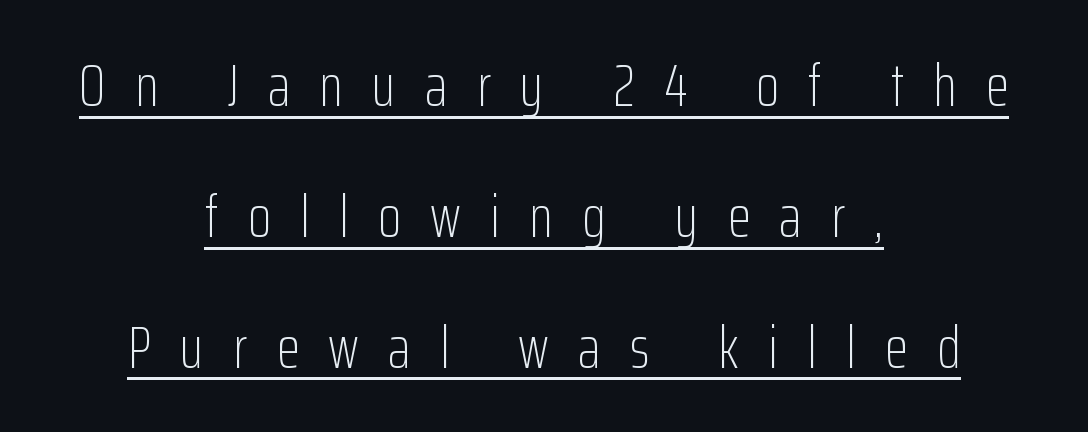
Q: Is the text bold? A: No.
Q: Is the text italic (slanted)? A: No, it is upright.
Q: Is the typeface a serif or a sans-serif typeface? A: Sans-serif.
Q: Is the text underlined? A: Yes.
Q: How is the paragraph aligned? A: Centered.
Q: Is the spacing between letters normal or unusually wide? A: Unusually wide.
Q: Is the spacing between lines tight, normal or loose? A: Loose.
Q: Width (condensed, normal, or wide)? A: Condensed.
Q: Stroke contrast? A: Low.
Q: x-height? A: Medium.
Q: Monospaced? A: No.
